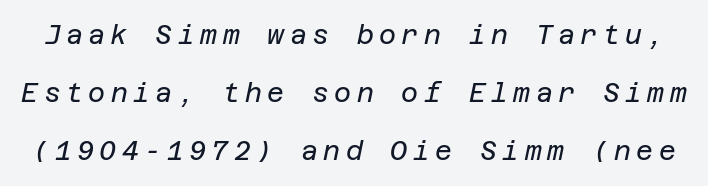
Q: Is the text bold? A: No.
Q: Is the text italic (slanted)? A: Yes, it leans right by about 12 degrees.
Q: Is the text underlined? A: No.
Q: Is the spacing between letters normal or unusually wide? A: Unusually wide.
Q: Is the spacing between lines tight, normal or loose? A: Loose.
